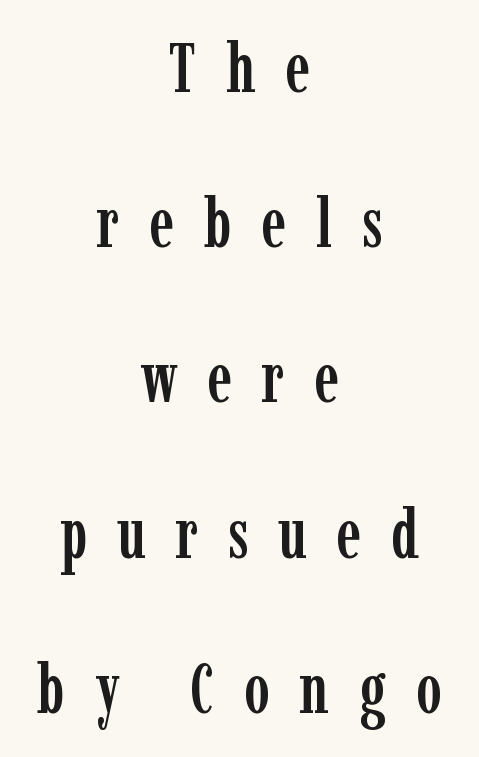
Teacher's note: observe the equal gaps on both sides — that is centered alignment. Proportional: the letters do not fall into vertical columns. Rule under the text: the space is simply empty. Check where the strokes stop: tiny serifs finish them off. Each new line begins a long way beneath the previous one. Every character sits straight up, as roman type does.
